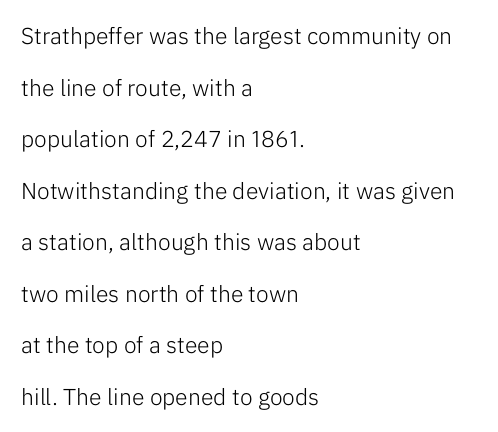
Q: Is the text bold? A: No.
Q: Is the text italic (slanted)? A: No, it is upright.
Q: Is the text underlined? A: No.
Q: How is the paragraph aligned? A: Left-aligned.
Q: Is the spacing between letters normal or unusually wide? A: Normal.
Q: Is the spacing between lines tight, normal or loose? A: Loose.
